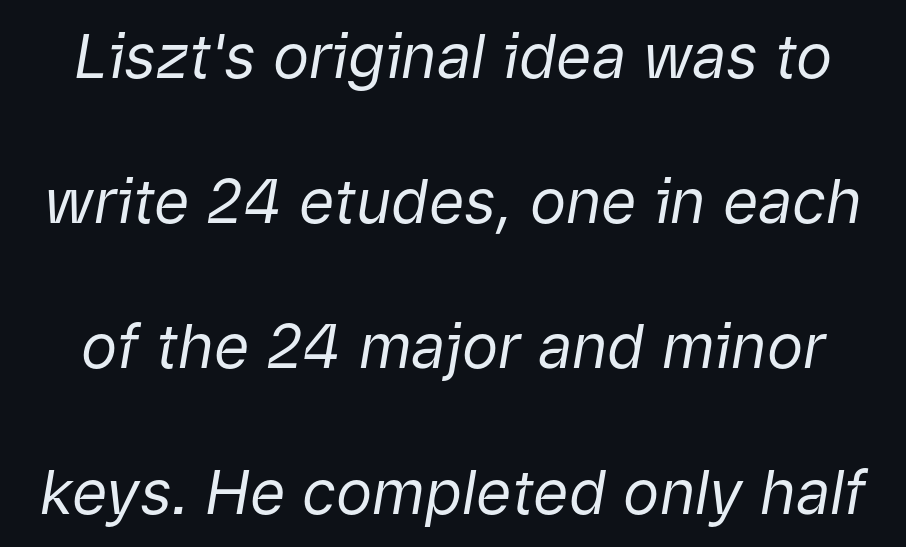
The image shows 61 px regular-weight type, italic (leaning right); set loose line spacing (2.38x), normal letter spacing, not underlined; low stroke contrast and a medium x-height.
